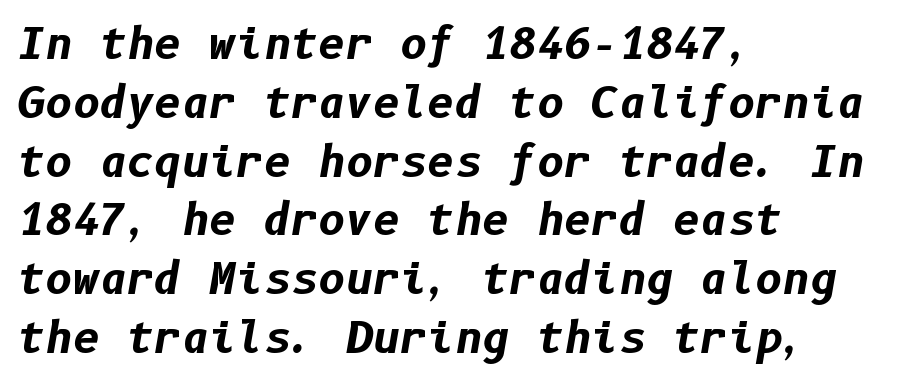
Heft: maximum for text — a bold. Default kerning and tracking; the words read as compact shapes. This rendering uses left alignment, leaving the right contour irregular. This sample uses an oblique cut, with every glyph tilted off the vertical. The space between consecutive lines is moderate. Letters rest on an invisible, unmarked baseline.
